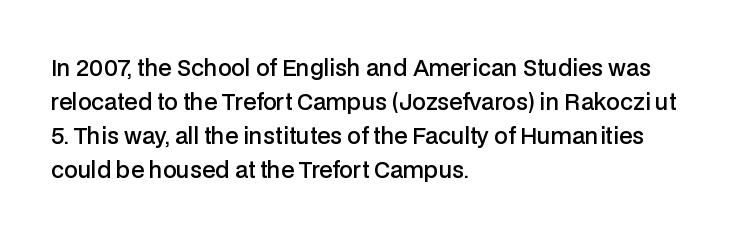
Students, note that the glyphs here touch the page at normal intervals. The line-height multiplier appears to be the usual default. Horizontal alignment here is leftward, the default for most running prose. Descenders are the only things crossing below the line. A bit beefed up — I'd call it semibold rather than bold. You can tell it's not italic because the verticals are truly vertical.
